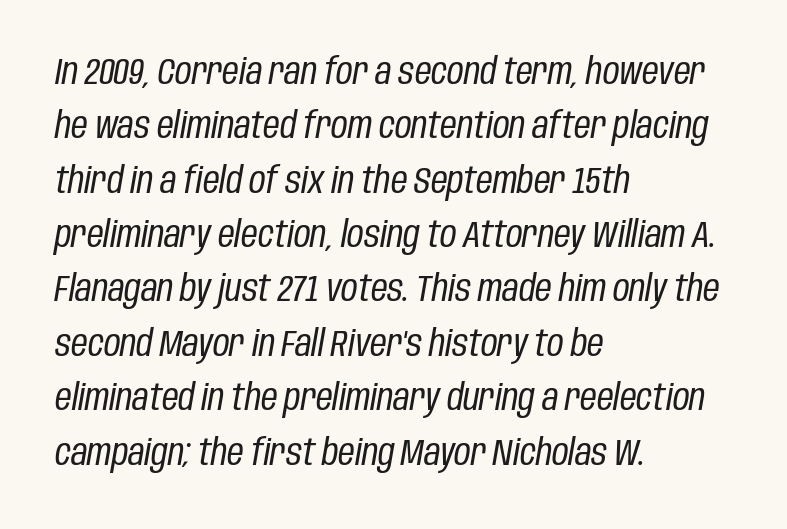
The rendering uses natural spacing where letterforms have individual widths. Just letters on the line, the space beneath them empty. Posture: slanted. The type is set solid horizontally, with unmodified tracking.
